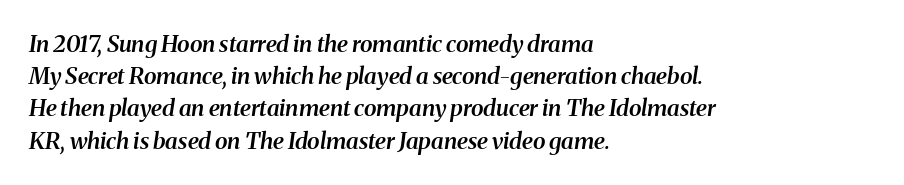
{"italic": "yes", "lean": "right", "slant_degrees": 8, "bold": "semi", "underline": "no", "align": "left", "line_spacing": "normal", "line_spacing_ratio": 1.4, "letter_spacing": "normal", "letter_spacing_em": 0.0, "glyph_px": 23}
